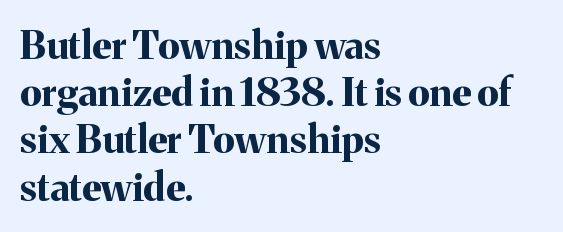
The ragged edge is on the right, which tells us the setting is flush left. Compared with typical body copy, the letter spacing here is the same. Are there feet on the stems? There are — it's a serif. The space beneath each line is pristine and unruled. A typesetter would call this proportional, since set widths differ per character. The font's upright variant was chosen for this text.
